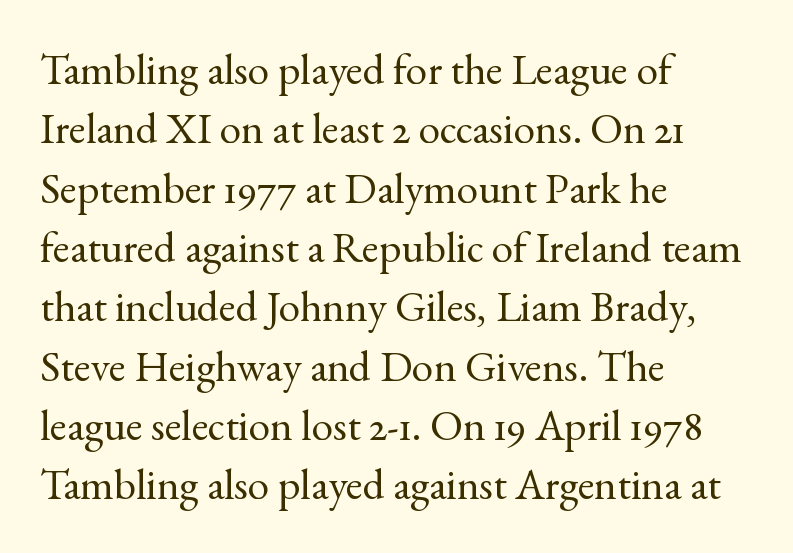
The image shows 43 px regular-weight serif type, upright; set left-aligned, normal line spacing (1.38x), normal letter spacing, not underlined; a small x-height.
